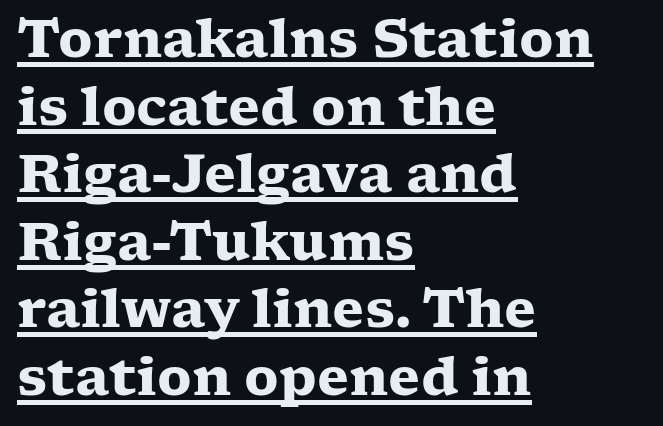
Q: Is the text bold? A: Yes.
Q: Is the text italic (slanted)? A: No, it is upright.
Q: Is the typeface a serif or a sans-serif typeface? A: Serif.
Q: Is the text underlined? A: Yes.
Q: How is the paragraph aligned? A: Left-aligned.
Q: Is the spacing between letters normal or unusually wide? A: Normal.
Q: Is the spacing between lines tight, normal or loose? A: Normal.
Q: Width (condensed, normal, or wide)? A: Wide.
Q: Stroke contrast? A: Low.
Q: x-height? A: Medium.
Q: Monospaced? A: No.
